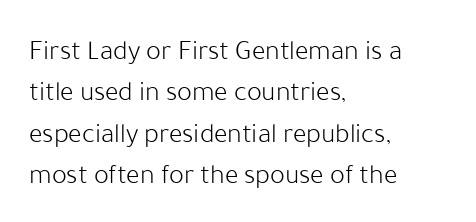
A light-to-regular cut is what we see here. To sum up the face: it is a sans, with no serifs. Looks like regular typesetting: each glyph gets only the width it needs. Unlike italic type, these characters show no tilt at all.
